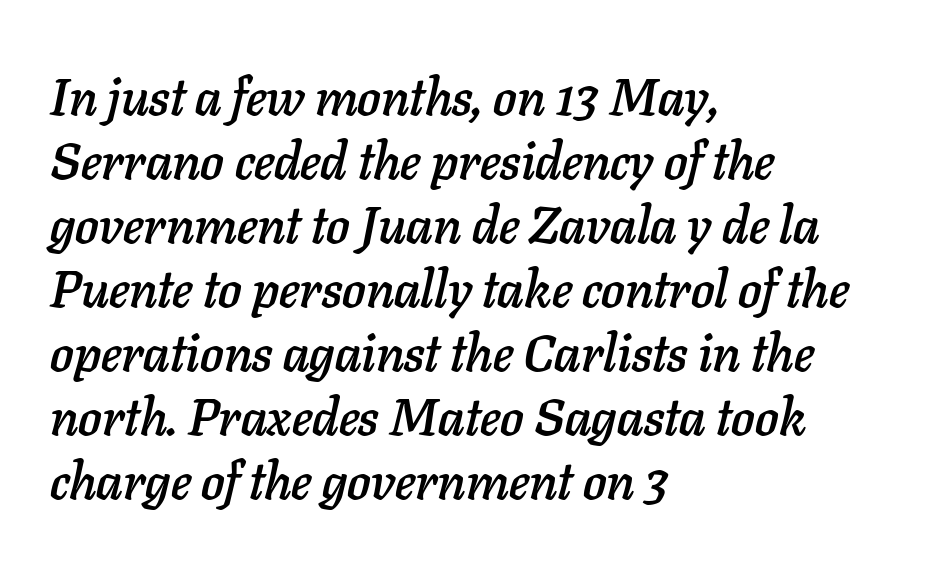
In CSS terms this would be text-align: left. Spacing verdict: proportional, widths tailored to each character. Rule under the text: the space is simply empty. Rendered with sloped, italic letterforms. Each word holds together tightly as a unit, with standard inter-letter gaps.
